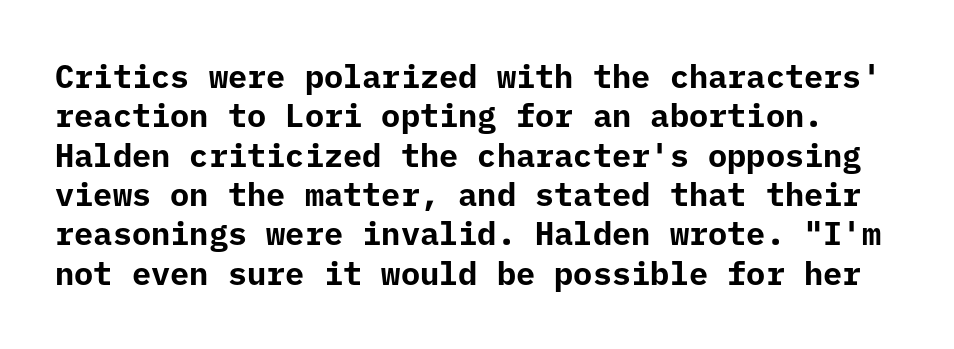
The image shows 32 px bold sans-serif type, upright, monospaced; set line spacing 1.23x, normal letter spacing, not underlined; low stroke contrast and a medium x-height.
